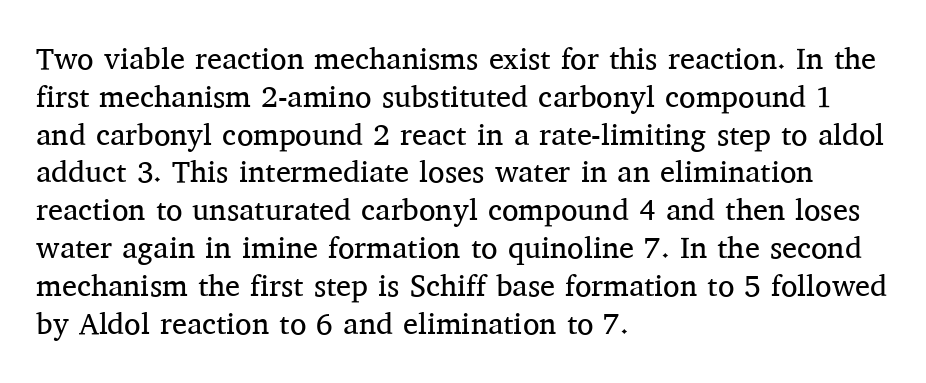
The image shows 30 px regular-weight serif type, upright; set left-aligned, normal line spacing (1.26x), normal letter spacing, not underlined; medium stroke contrast and a medium x-height.
